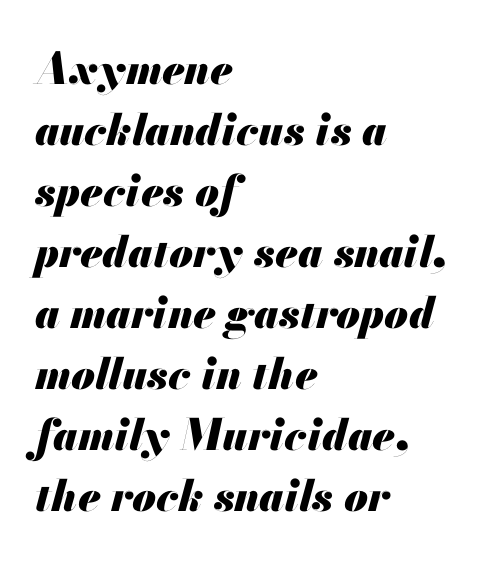
The image shows 43 px heavy type, italic (leaning right); set left-aligned, normal line spacing (1.42x), normal letter spacing, not underlined; medium stroke contrast and a small x-height.
